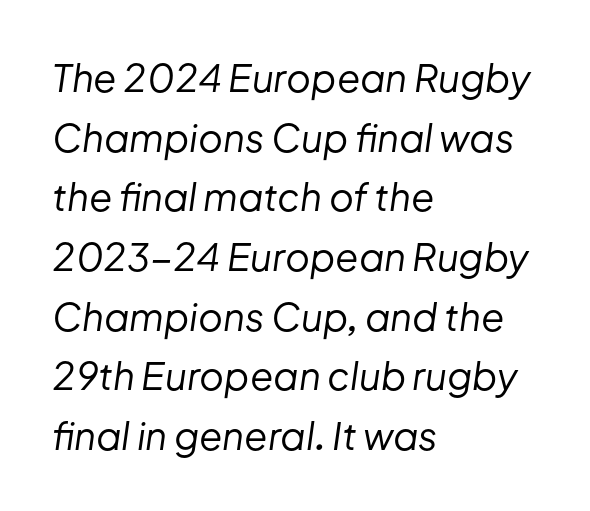
{"italic": "yes", "lean": "right", "slant_degrees": 8, "bold": "no", "weight": "regular", "width": "normal", "stroke_contrast": "low", "x_height": "medium", "monospaced": "no", "underline": "no", "align": "left", "line_spacing": "normal", "line_spacing_ratio": 1.57, "letter_spacing": "normal", "letter_spacing_em": 0.0, "glyph_px": 38}
